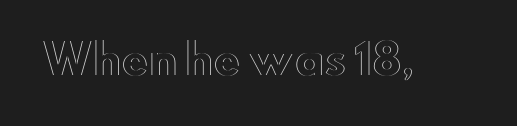
The image shows 41 px wide type, upright; set normal letter spacing, not underlined; a small x-height.
